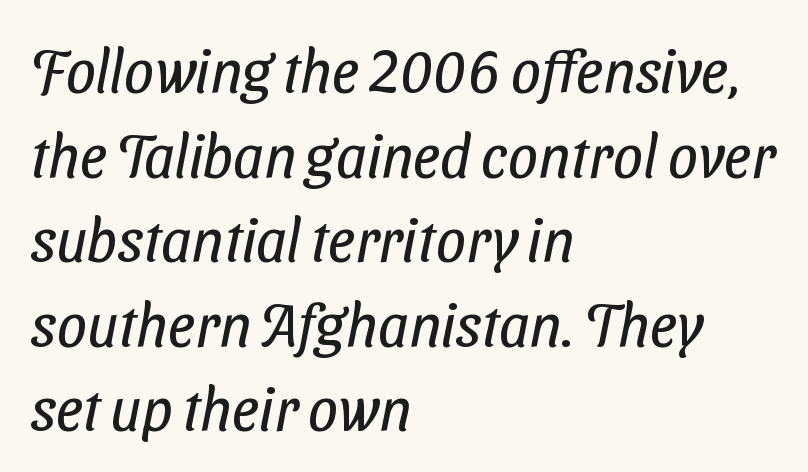
{"serif": "no", "bold": "no", "weight": "regular", "width": "condensed", "stroke_contrast": "low", "x_height": "medium", "monospaced": "no", "underline": "no", "align": "left", "line_spacing": "normal", "line_spacing_ratio": 1.41, "letter_spacing": "normal", "letter_spacing_em": 0.0, "glyph_px": 60}
